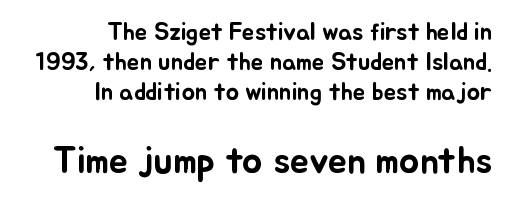
Posture: upright roman. A flush-right, rag-left setting is used for this passage. Check the space under the baseline: it is left empty. The face used here appears at its bigger size in the lower chunk.
